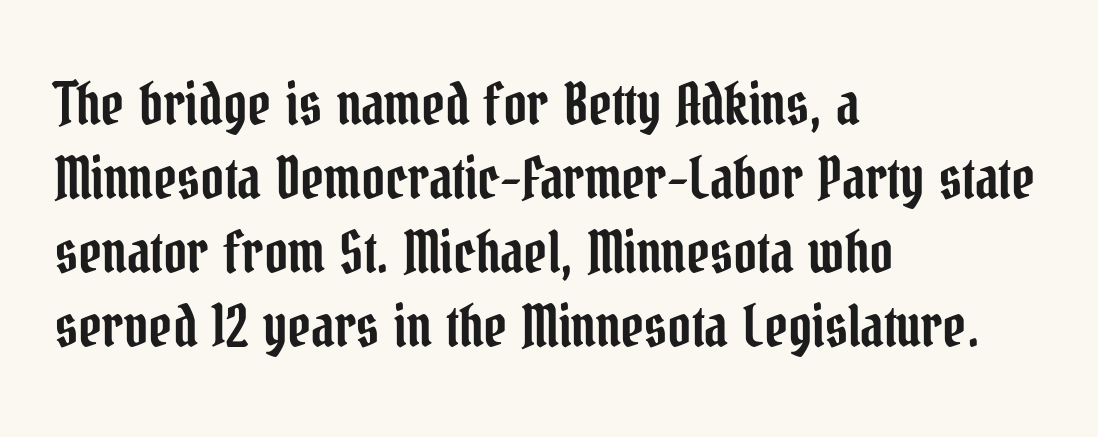
The image shows 57 px condensed serif type, upright; set left-aligned, normal line spacing (1.3x), normal letter spacing, not underlined; low stroke contrast and a medium x-height.
